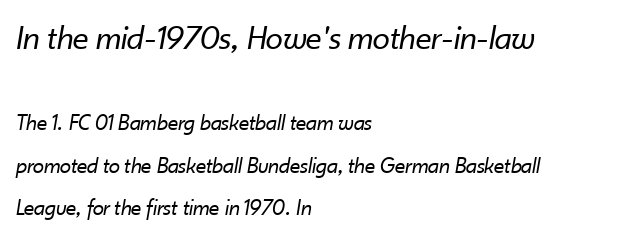
The image shows 35 px regular-weight type, italic (leaning right); set left-aligned, line spacing 1.84x, normal letter spacing, not underlined; the first (top) block is 1.52x larger; low stroke contrast and a small x-height.
